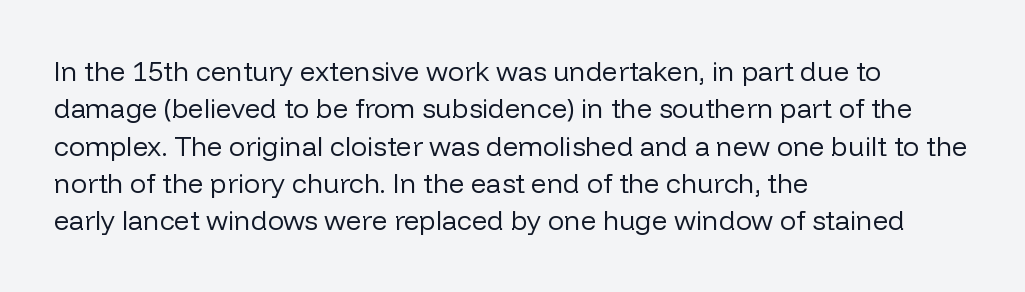
{"italic": "no", "bold": "no", "underline": "no", "align": "left", "line_spacing": "normal", "line_spacing_ratio": 1.38, "letter_spacing": "normal", "letter_spacing_em": 0.0, "glyph_px": 27}
